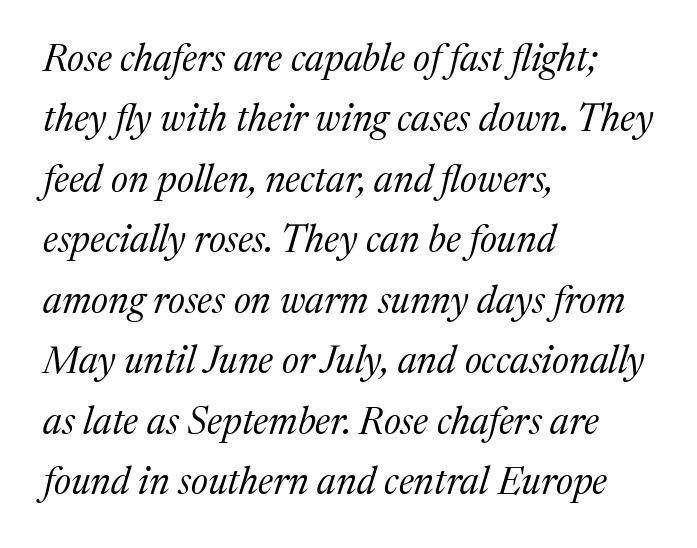
Q: Is the text bold? A: No.
Q: Is the text italic (slanted)? A: Yes, it leans right by about 17 degrees.
Q: Is the typeface a serif or a sans-serif typeface? A: Serif.
Q: Is the text underlined? A: No.
Q: How is the paragraph aligned? A: Left-aligned.
Q: Is the spacing between letters normal or unusually wide? A: Normal.
Q: Is the spacing between lines tight, normal or loose? A: Normal.
Q: Width (condensed, normal, or wide)? A: Normal.
Q: Stroke contrast? A: Medium.
Q: x-height? A: Medium.
Q: Monospaced? A: No.
